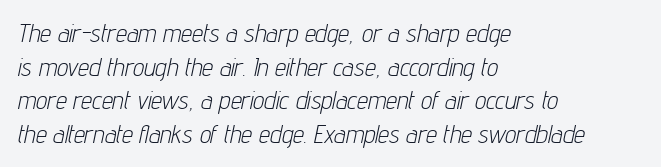
Q: Is the text bold? A: No.
Q: Is the text italic (slanted)? A: Yes, it leans right by about 12 degrees.
Q: Is the text underlined? A: No.
Q: How is the paragraph aligned? A: Left-aligned.
Q: Is the spacing between letters normal or unusually wide? A: Normal.
Q: Is the spacing between lines tight, normal or loose? A: Normal.
